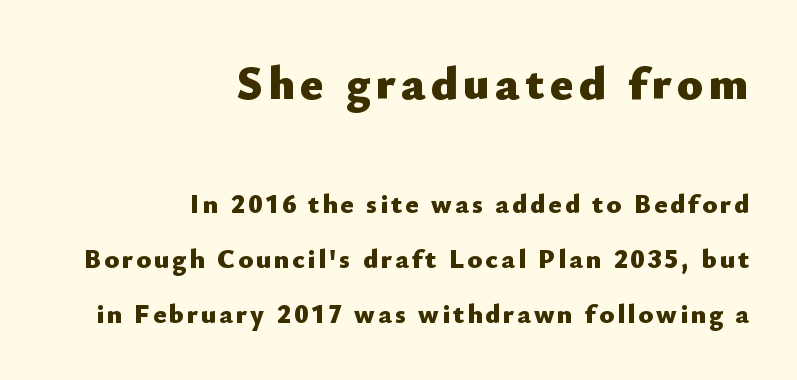
Does the copy run flush right? Yes — the right margin is perfectly even. These lines are rendered in a variable-pitch font. Scale decreases going downward across the two blocks. The string is rendered with underlining switched off. Rows of type keep a wide berth in the vertical direction.
